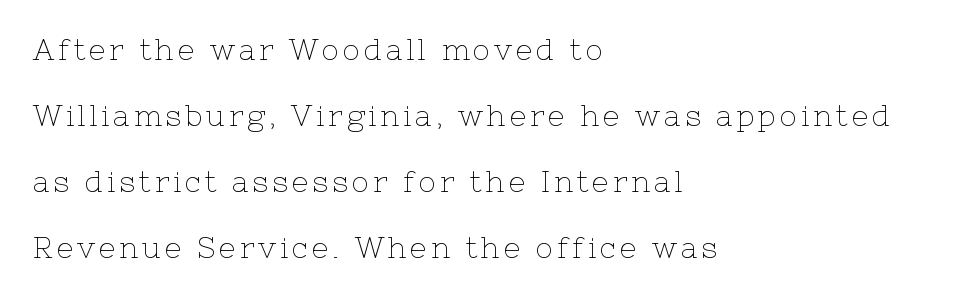
{"serif": "yes", "italic": "no", "bold": "no", "weight": "thin", "width": "normal", "stroke_contrast": "low", "x_height": "medium", "monospaced": "no", "underline": "no", "align": "left", "line_spacing": "loose", "line_spacing_ratio": 2.28, "glyph_px": 29}
